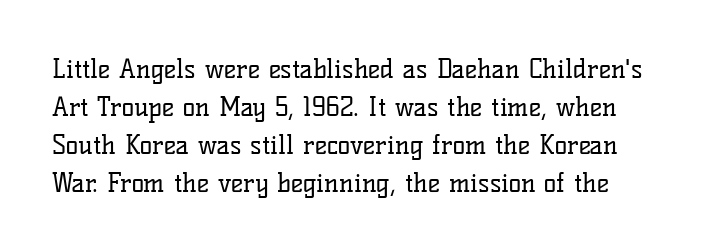
The image shows 26 px text type, upright; set normal line spacing (1.46x), normal letter spacing, not underlined.
